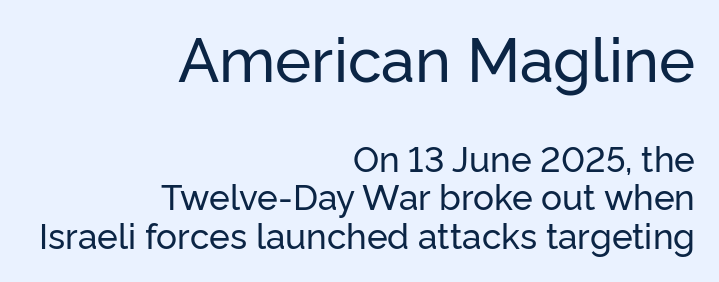
{"serif": "no", "italic": "no", "width": "normal", "stroke_contrast": "low", "x_height": "medium", "monospaced": "no", "underline": "no", "align": "right", "line_spacing": "tight", "line_spacing_ratio": 1.09, "letter_spacing": "normal", "letter_spacing_em": 0.0, "larger_block": "first", "size_ratio": 1.74, "glyph_px": 61}
